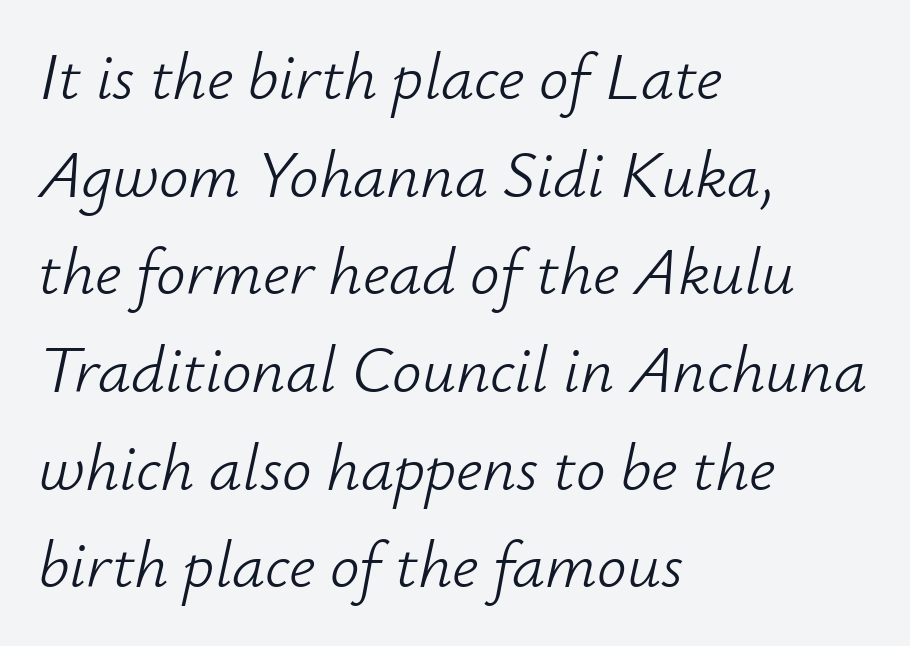
The image shows 66 px light type, italic (leaning right); set left-aligned, normal line spacing (1.48x), normal letter spacing, not underlined; low stroke contrast and a small x-height.
